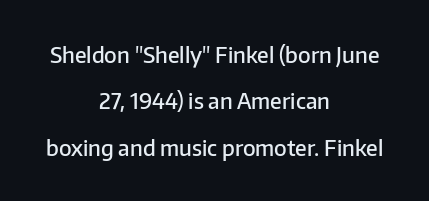
If you measured baseline to baseline, you'd find a long distance. Only glyphs here, with clear space below each row. Semibold letterforms, between regular and bold. How are the letters spaced? Ordinarily, with no added tracking. This sample is center-justified, so both line endings float freely. Posture: vertical.
